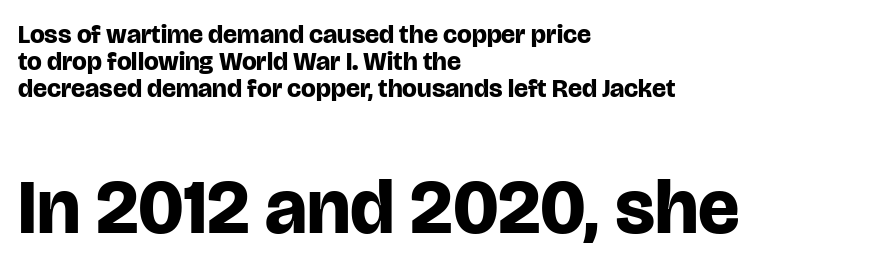
The image shows 77 px bold sans-serif type, upright; set left-aligned, tight line spacing (1.04x), normal letter spacing, not underlined; the second (bottom) block is 2.96x larger; low stroke contrast and a large x-height.
